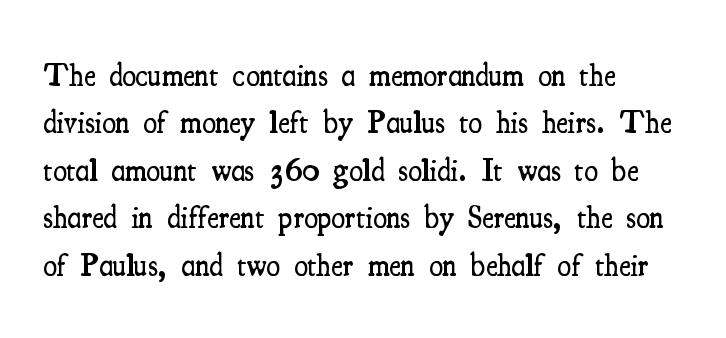
The image shows 31 px semibold, condensed serif type, upright; set left-aligned, normal line spacing (1.53x), normal letter spacing, not underlined; medium stroke contrast and a small x-height.
